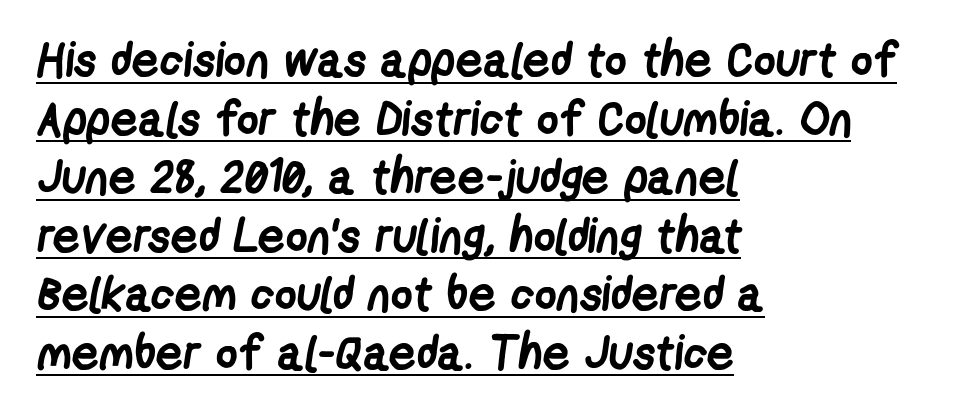
Thick stems and heavy bowls — unmistakably bold. Each letter keeps its own natural width here, so spacing adapts to shape. Look at the bottom of the vertical strokes: they stop flat, with no serifs. The rag falls on the right side of this text block.
